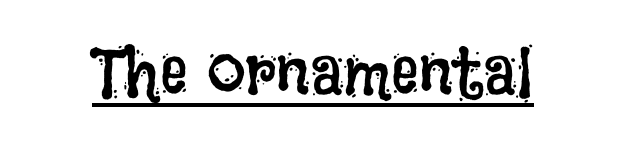
Stroke mass is kept to a normal reading level or below. Note the varied advance widths — an 'i' is clearly narrower than an 'm'. This rendering leaves character spacing at its baseline value. Emphasis is given by a line drawn under the lettering. These lines were composed using upright roman letters.
